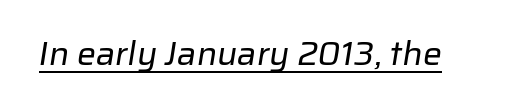
{"serif": "no", "bold": "no", "weight": "regular", "width": "normal", "stroke_contrast": "low", "x_height": "medium", "monospaced": "no", "underline": "yes", "letter_spacing": "normal", "letter_spacing_em": 0.0, "glyph_px": 34}
